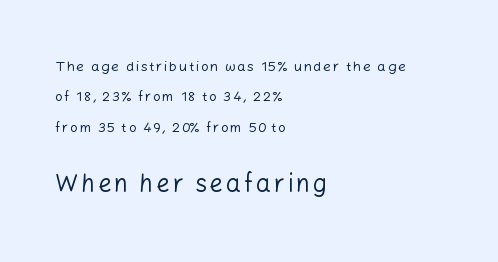
The image shows 24 px text type, upright; set left-aligned, loose line spacing (2.17x), not underlined; the second (bottom) block is 1.71x larger.
